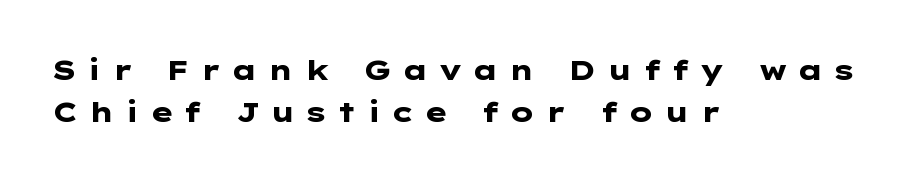
{"serif": "no", "italic": "no", "bold": "yes", "weight": "heavy", "width": "wide", "stroke_contrast": "low", "x_height": "medium", "underline": "no", "align": "left", "line_spacing": "normal", "line_spacing_ratio": 1.51, "letter_spacing": "wide", "letter_spacing_em": 0.34, "glyph_px": 28}
